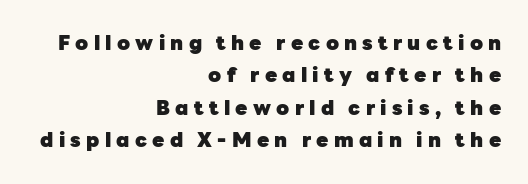
Q: Is the text bold? A: Yes.
Q: Is the text italic (slanted)? A: No, it is upright.
Q: Is the text underlined? A: No.
Q: How is the paragraph aligned? A: Right-aligned.
Q: Is the spacing between letters normal or unusually wide? A: Unusually wide.
Q: Is the spacing between lines tight, normal or loose? A: Normal.
